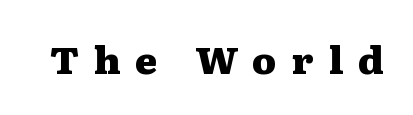
Q: Is the text bold? A: Yes.
Q: Is the text italic (slanted)? A: No, it is upright.
Q: Is the typeface a serif or a sans-serif typeface? A: Serif.
Q: Is the text underlined? A: No.
Q: Is the spacing between letters normal or unusually wide? A: Unusually wide.
Q: Width (condensed, normal, or wide)? A: Wide.
Q: Stroke contrast? A: Medium.
Q: x-height? A: Medium.
Q: Monospaced? A: No.
